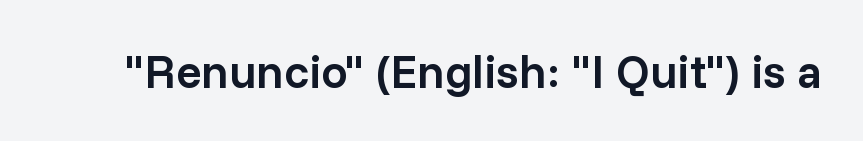
The space beneath each line is pristine and unruled. In terms of weight, the rendering is demibold, just under bold. Words appear dense and cohesive because spacing is normal. Serif or sans? Sans — the stroke terminals are bare. Character widths vary here, with narrow letters taking less room than wide ones.
